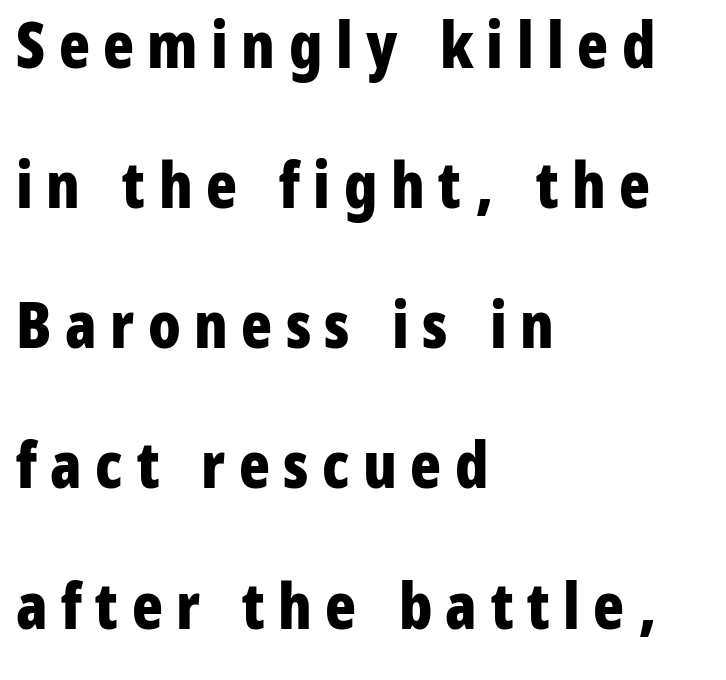
The image shows 64 px bold, condensed sans-serif type, upright; set left-aligned, loose line spacing (2.19x), unusually wide letter spacing (+0.21 em), not underlined; low stroke contrast and a medium x-height.
